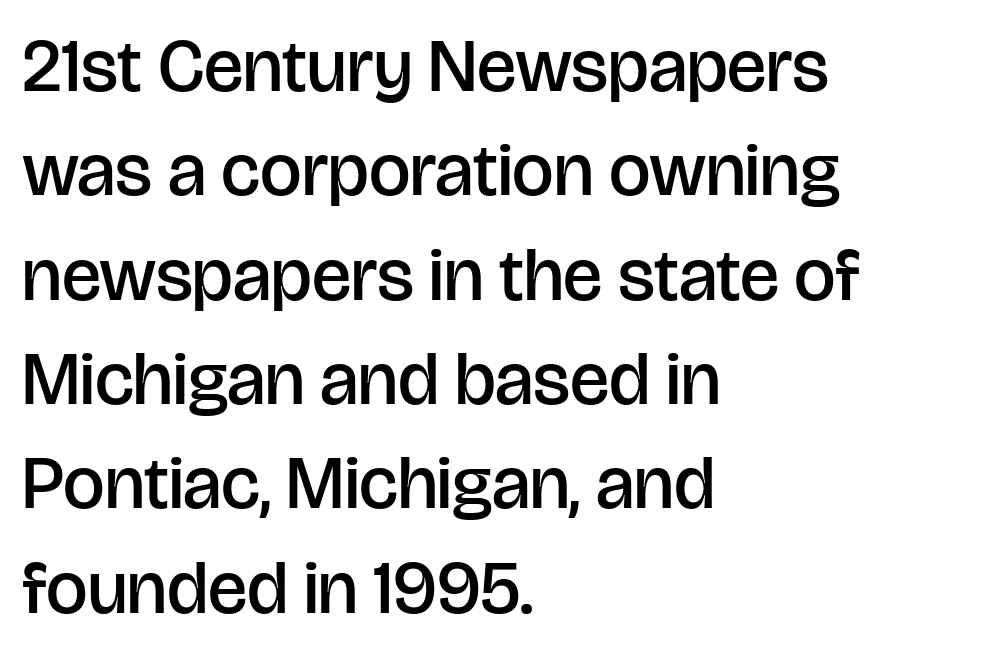
A typesetter would mark this as roman, not italic. No extra tracking has been applied to these lines. Stroke terminals: plain, sans-serif. Baseline-to-baseline distance is the conventional proportion of letter height.
